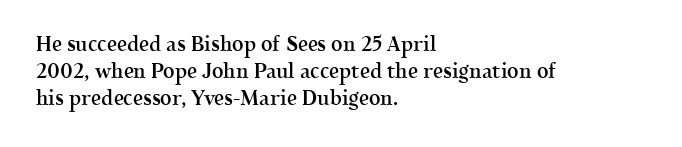
The image shows 20 px text type, upright; set left-aligned, normal line spacing (1.34x), normal letter spacing, not underlined.
